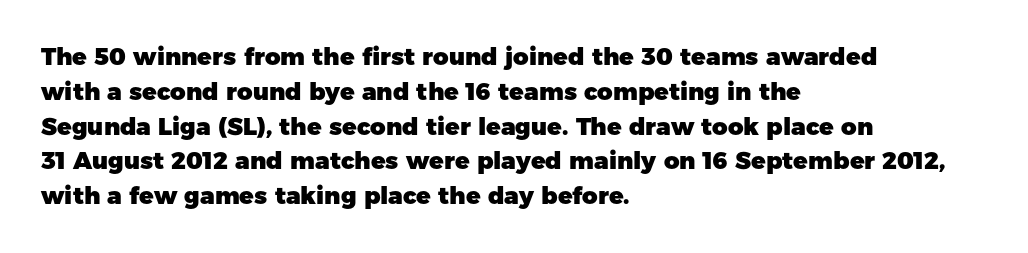
The image shows 24 px bold type, upright; set left-aligned, normal line spacing (1.45x), normal letter spacing, not underlined.
